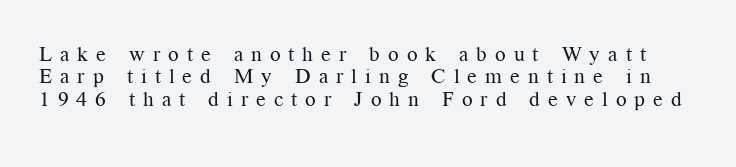
Q: Is the text bold? A: No.
Q: Is the text italic (slanted)? A: No, it is upright.
Q: Is the text underlined? A: No.
Q: Is the spacing between letters normal or unusually wide? A: Unusually wide.
Q: Is the spacing between lines tight, normal or loose? A: Tight.
